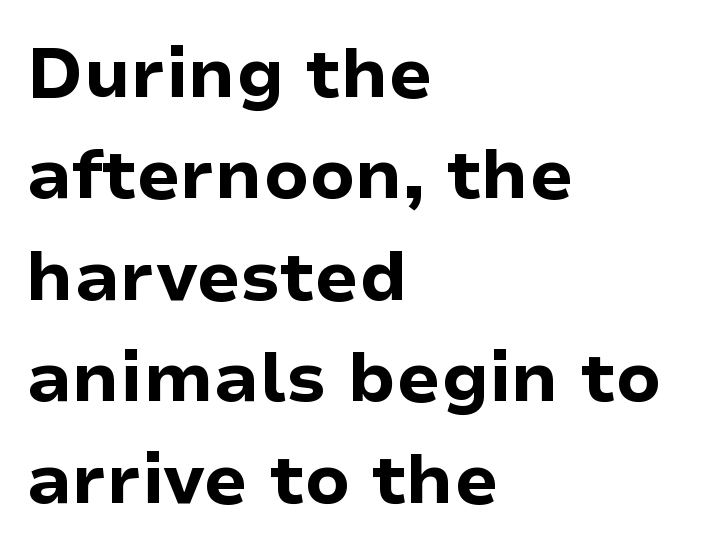
{"serif": "no", "italic": "no", "bold": "yes", "weight": "bold", "width": "normal", "stroke_contrast": "low", "x_height": "medium", "monospaced": "no", "underline": "no", "align": "left", "line_spacing": "normal", "line_spacing_ratio": 1.45, "letter_spacing": "normal", "letter_spacing_em": 0.0, "glyph_px": 70}
